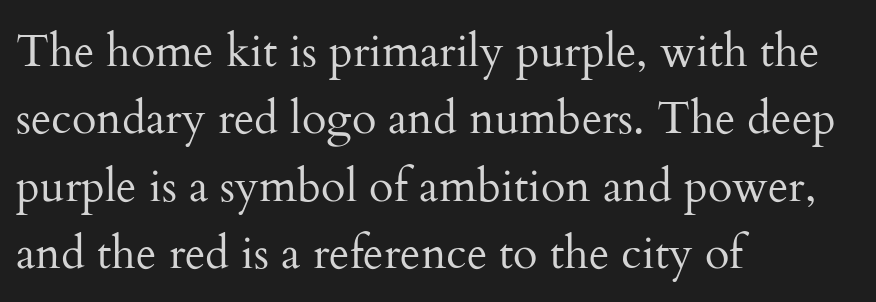
The image shows 45 px regular-weight serif type, upright; set left-aligned, normal line spacing (1.5x), normal letter spacing, not underlined; medium stroke contrast and a small x-height.
